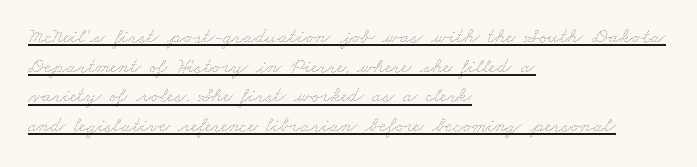
Leftover space on each line is placed entirely after the last word. Characters follow at the spacing the type designer built in. A rule runs beneath these lines of type. Weight class: somewhere from thin through regular.
